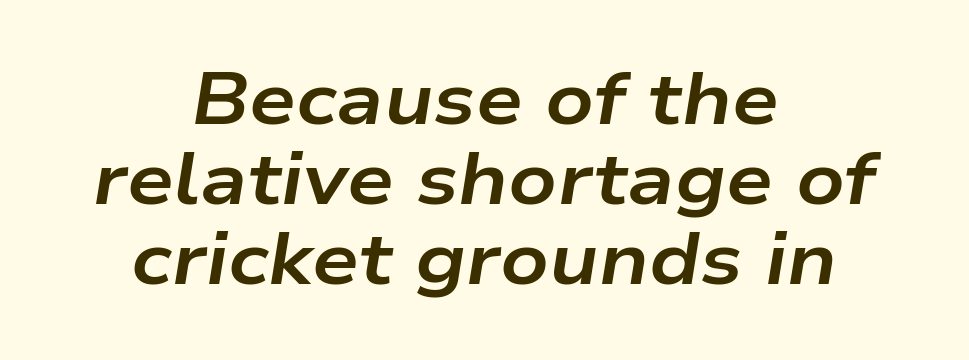
Q: Is the text bold? A: Yes.
Q: Is the text italic (slanted)? A: Yes, it leans right by about 9 degrees.
Q: Is the text underlined? A: No.
Q: How is the paragraph aligned? A: Centered.
Q: Is the spacing between letters normal or unusually wide? A: Normal.
Q: Is the spacing between lines tight, normal or loose? A: Tight.
Q: Width (condensed, normal, or wide)? A: Wide.
Q: Stroke contrast? A: Low.
Q: x-height? A: Medium.
Q: Monospaced? A: No.
